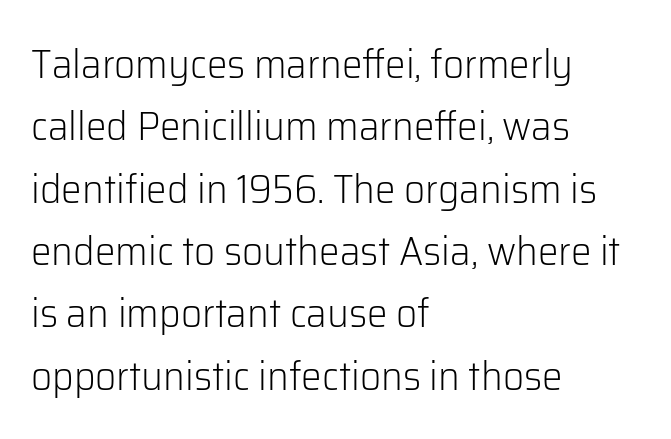
The letters stand upright; this is a roman face. Tracking value appears to be zero — textbook default spacing. How would I describe the line gaps? Plain and ordinary. Classification — sans serif. Nobody drew a line under any word here. Do the characters align in a grid? No, the font is proportional.
